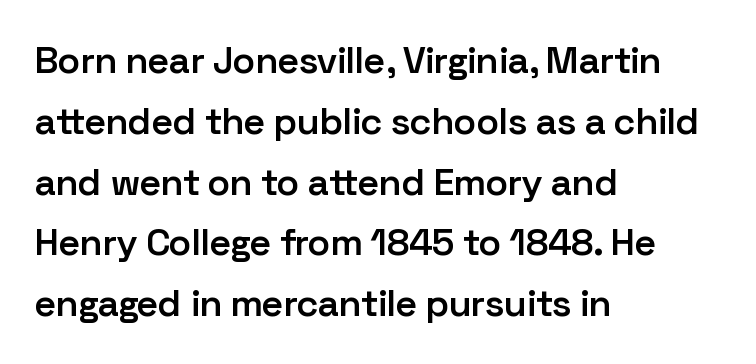
If you measured baseline to baseline, you'd find a middling distance. Notice how the passage keeps a crisp vertical edge on the left only. Bare-footed words on every line. The characters display no serif detailing; their extremities are plain.
